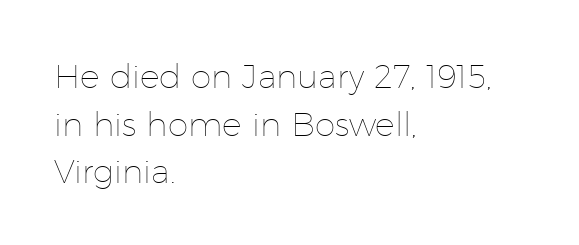
The letters advance in unequal steps, a hallmark of proportional type. Tall strokes in this sample are plumb rather than angled. No heavy texture on the line: the type isn't bold. The vertical gap from one line to the next is medium. Glyph-to-glyph distance matches everyday printed text.
